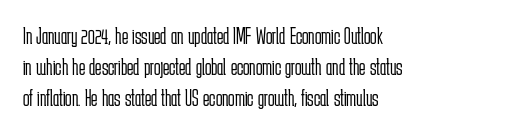
The image shows 24 px text type, upright; set left-aligned, normal line spacing (1.29x), normal letter spacing, not underlined.
